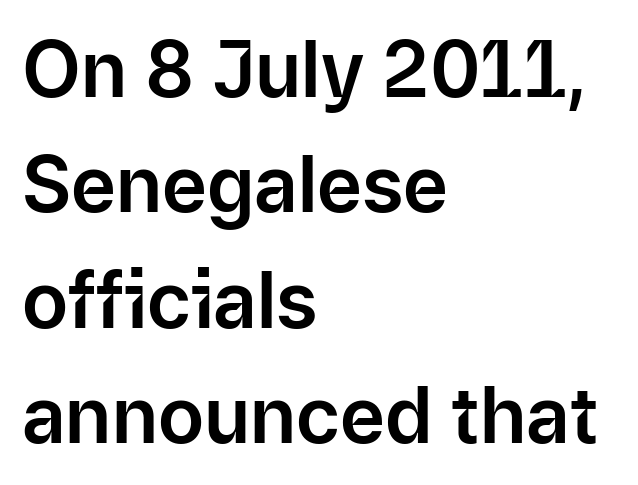
The image shows 77 px sans-serif type, upright; set left-aligned, normal line spacing (1.5x), normal letter spacing, not underlined; low stroke contrast and a medium x-height.
